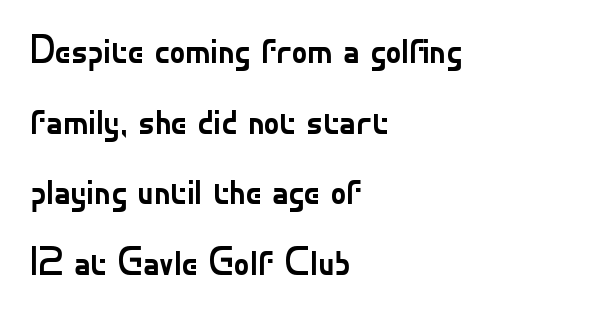
The image shows 39 px regular-weight sans-serif type, upright; set left-aligned, line spacing 1.81x, normal letter spacing, not underlined; low stroke contrast and a small x-height.
